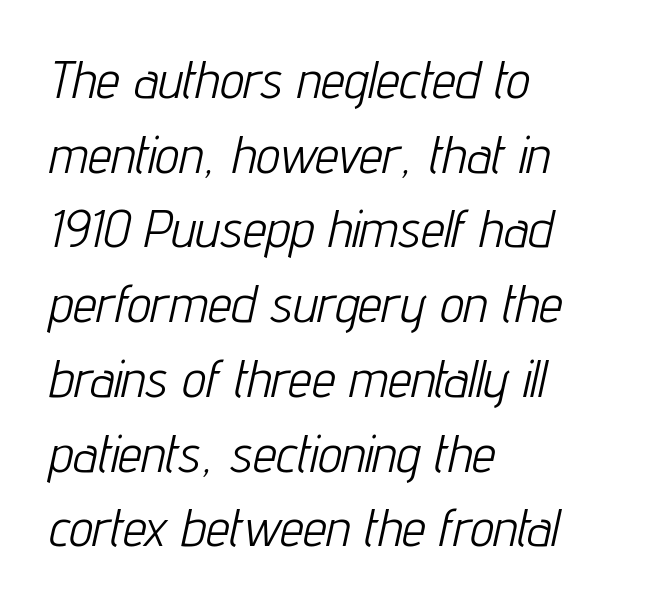
Q: Is the text bold? A: No.
Q: Is the text italic (slanted)? A: Yes, it leans right by about 12 degrees.
Q: Is the text underlined? A: No.
Q: How is the paragraph aligned? A: Left-aligned.
Q: Is the spacing between letters normal or unusually wide? A: Normal.
Q: Is the spacing between lines tight, normal or loose? A: Normal.
Q: Width (condensed, normal, or wide)? A: Condensed.
Q: Stroke contrast? A: Low.
Q: x-height? A: Medium.
Q: Monospaced? A: No.
